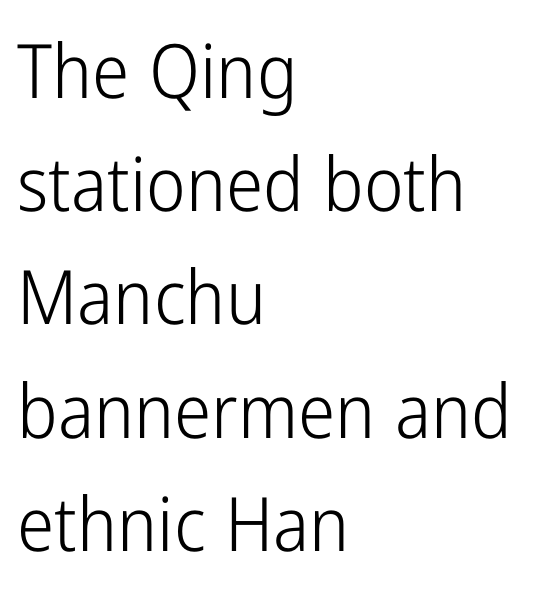
Unlike a traditional serif, this face leaves its strokes unadorned. The lettering stays uniformly vertical, giving the passage a roman look. Horizontal bands of white between lines are of average thickness. The letters look calm and open, with moderate or lighter stems. A classic flush-left, rag-right setting is used for this passage. Students, note that the glyphs here touch the page at normal intervals.
